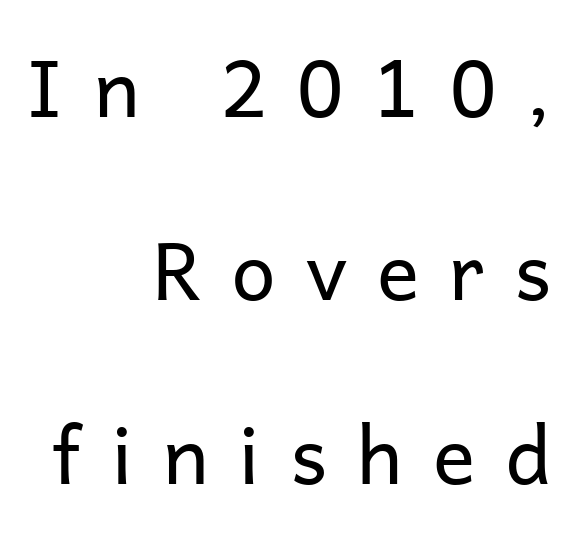
The type is letterspaced generously, with wide tracking. Horizontal alignment here is rightward, an uncommon choice for prose. Think of a printed novel: that variable character pitch is what you see here. Posture: straight, roman, zero tilt. On a weight scale, this lands at 450 or below. The rendering shows plain stroke endings on the letterforms — a sans-serif design.
